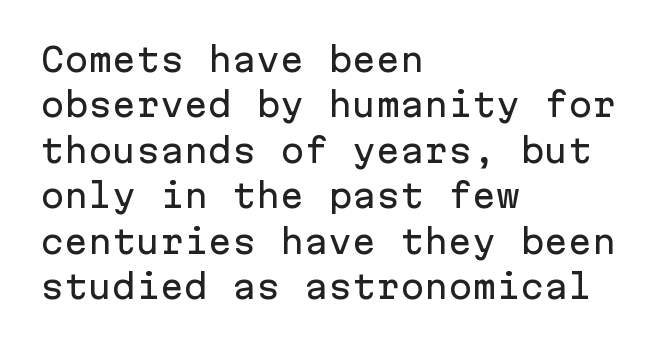
Nothing sits at the stroke ends, so this counts as sans-serif. The paragraph has a hard left edge and a soft right edge. Note the uniform advance width — an 'i' takes as much space as an 'm'. The letters stand straight up with perfectly vertical stems. Has an underline been added? It has not.
